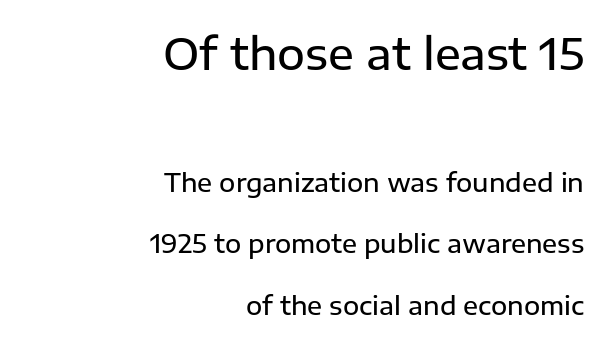
{"serif": "no", "italic": "no", "bold": "semi", "weight": "semibold", "width": "normal", "stroke_contrast": "low", "x_height": "medium", "monospaced": "no", "underline": "no", "align": "right", "line_spacing": "loose", "line_spacing_ratio": 2.47, "letter_spacing": "normal", "letter_spacing_em": 0.0, "larger_block": "first", "size_ratio": 1.72, "glyph_px": 43}
